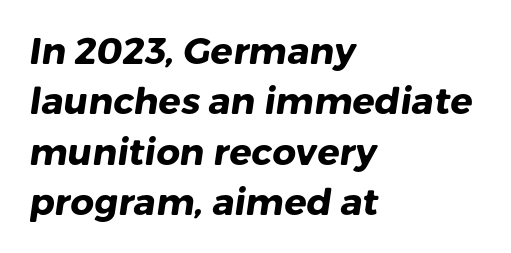
The image shows 37 px heavy sans-serif type; set left-aligned, normal line spacing (1.36x), normal letter spacing, not underlined; low stroke contrast and a medium x-height.
